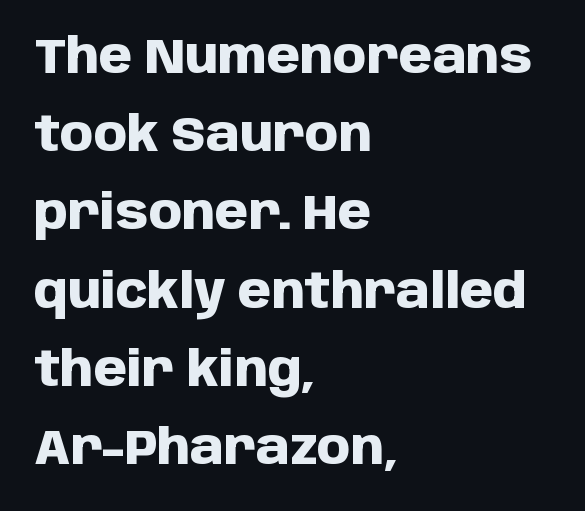
The image shows 48 px heavy sans-serif type, upright; set left-aligned, normal line spacing (1.63x), normal letter spacing, not underlined; low stroke contrast and a large x-height.
